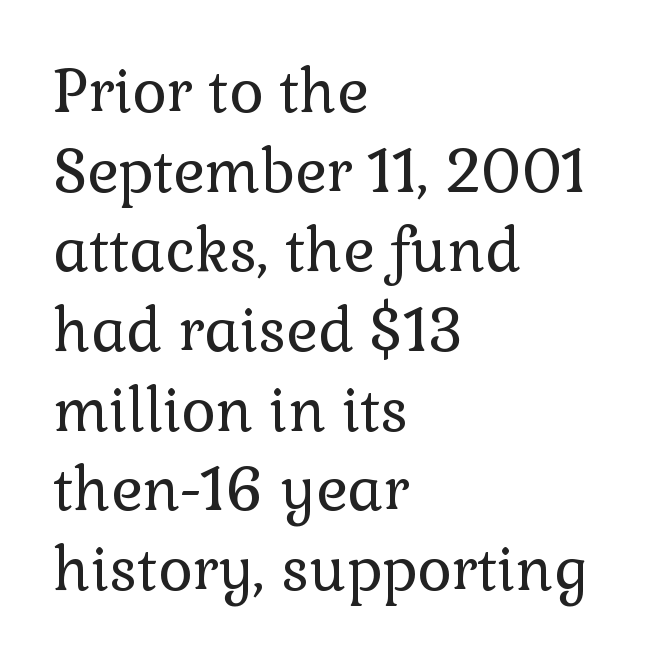
The face used here is seriffed, in the tradition of book romans. In terms of leading, this rendering sits right in the middle. Which margin do the lines hug? The left one — the right edge is uneven. Looks like regular typesetting: each glyph gets only the width it needs. No extra ink here — the face is not bold. Lines of text with bare space underneath.
